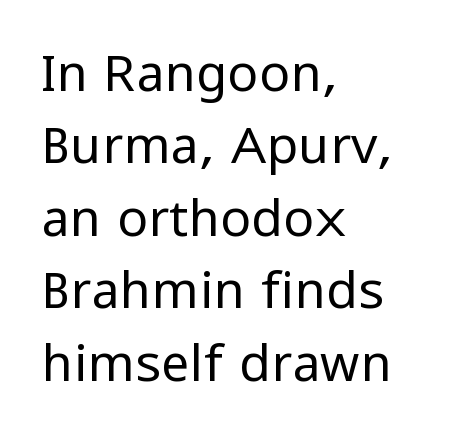
{"serif": "no", "italic": "no", "bold": "no", "weight": "regular", "width": "normal", "stroke_contrast": "low", "x_height": "medium", "monospaced": "no", "underline": "no", "align": "left", "line_spacing": "normal", "line_spacing_ratio": 1.42, "letter_spacing": "normal", "letter_spacing_em": 0.0, "glyph_px": 51}
